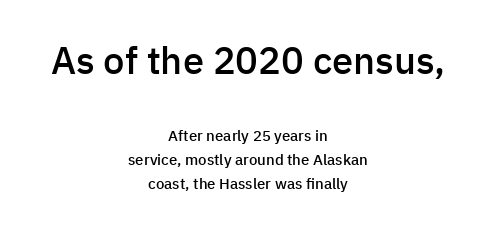
The image shows 38 px semibold sans-serif type, upright; set centered, normal line spacing (1.58x), normal letter spacing, not underlined; the first (top) block is 2.53x larger; low stroke contrast and a medium x-height.
